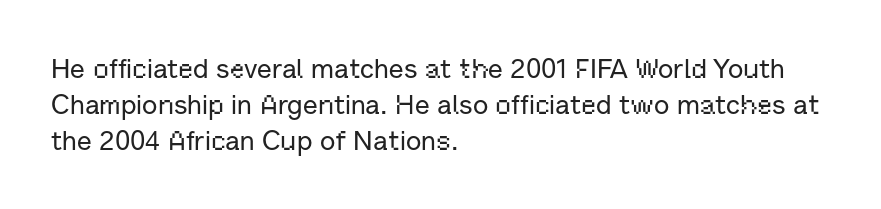
{"italic": "no", "underline": "no", "align": "left", "line_spacing": "normal", "line_spacing_ratio": 1.33, "letter_spacing": "normal", "letter_spacing_em": 0.0, "glyph_px": 27}
